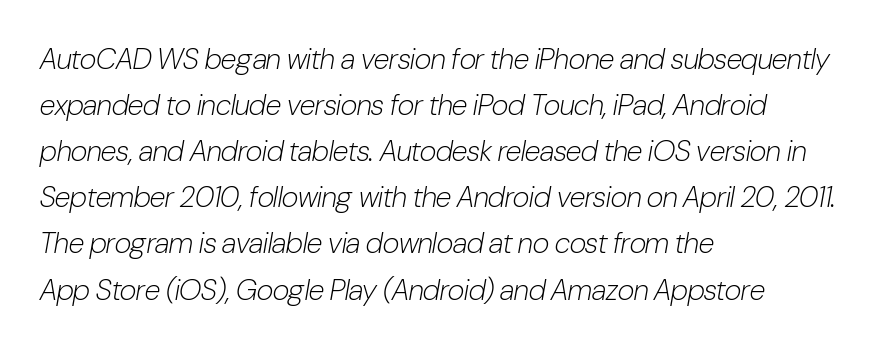
Q: Is the text bold? A: No.
Q: Is the text italic (slanted)? A: Yes, it leans right by about 10 degrees.
Q: Is the text underlined? A: No.
Q: How is the paragraph aligned? A: Left-aligned.
Q: Is the spacing between letters normal or unusually wide? A: Normal.
Q: Is the spacing between lines tight, normal or loose? A: Normal.
Q: Width (condensed, normal, or wide)? A: Condensed.
Q: Stroke contrast? A: Low.
Q: x-height? A: Medium.
Q: Monospaced? A: No.
